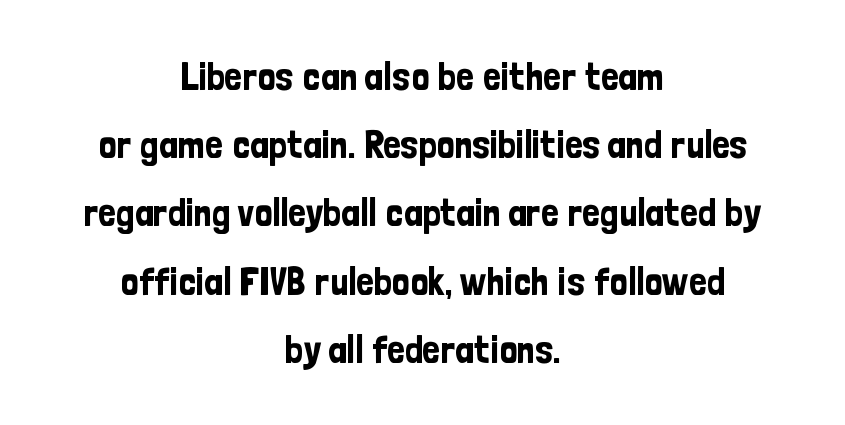
Q: Is the text italic (slanted)? A: No, it is upright.
Q: Is the typeface a serif or a sans-serif typeface? A: Sans-serif.
Q: Is the text underlined? A: No.
Q: How is the paragraph aligned? A: Centered.
Q: Is the spacing between letters normal or unusually wide? A: Normal.
Q: Width (condensed, normal, or wide)? A: Condensed.
Q: Stroke contrast? A: Low.
Q: x-height? A: Medium.
Q: Monospaced? A: No.
